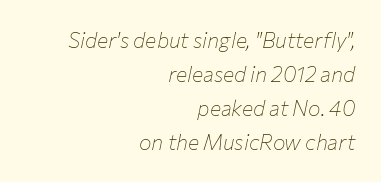
Line ends are locked; line starts wander. Nothing unusual about the tracking: characters are spaced as the font intends. The face used here has a pronounced slope to its letters. Leading matches the norm, producing a regular column. Stroke mass is kept to a normal reading level or below.
